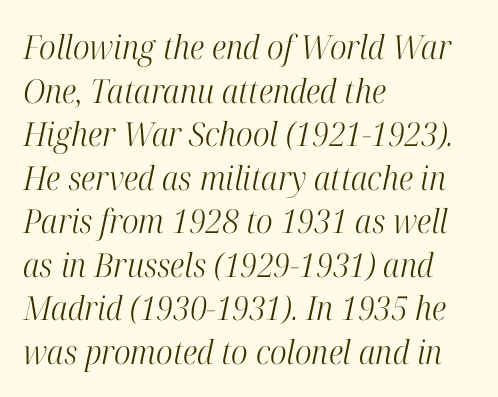
Q: Is the text bold? A: No.
Q: Is the text italic (slanted)? A: Yes, it leans right by about 12 degrees.
Q: Is the typeface a serif or a sans-serif typeface? A: Serif.
Q: Is the text underlined? A: No.
Q: How is the paragraph aligned? A: Left-aligned.
Q: Is the spacing between letters normal or unusually wide? A: Normal.
Q: Is the spacing between lines tight, normal or loose? A: Normal.
Q: Width (condensed, normal, or wide)? A: Condensed.
Q: Stroke contrast? A: High.
Q: x-height? A: Medium.
Q: Monospaced? A: No.
